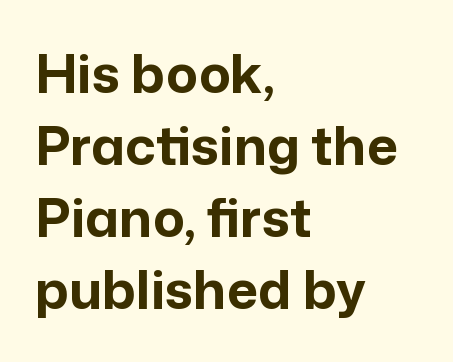
Q: Is the text bold? A: Yes.
Q: Is the text italic (slanted)? A: No, it is upright.
Q: Is the typeface a serif or a sans-serif typeface? A: Sans-serif.
Q: Is the text underlined? A: No.
Q: How is the paragraph aligned? A: Left-aligned.
Q: Is the spacing between letters normal or unusually wide? A: Normal.
Q: Is the spacing between lines tight, normal or loose? A: Normal.
Q: Width (condensed, normal, or wide)? A: Normal.
Q: Stroke contrast? A: Low.
Q: x-height? A: Medium.
Q: Monospaced? A: No.
